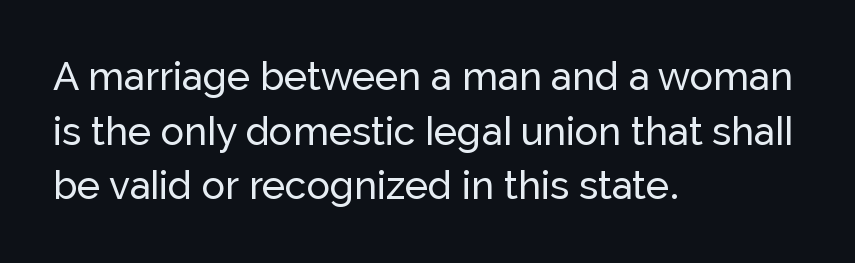
Honestly, the letter spacing is just normal — you wouldn't notice it. The foot of each line stays bare and open. Style check: upright. Here the designer chose a conventional face with non-uniform glyph widths.
